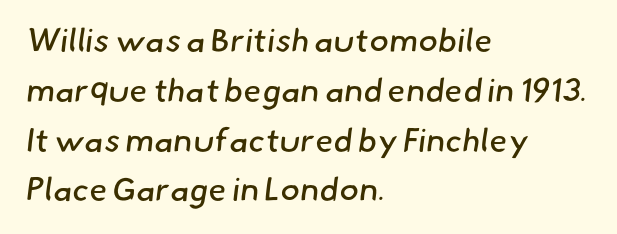
Q: Is the text bold? A: No.
Q: Is the typeface a serif or a sans-serif typeface? A: Sans-serif.
Q: Is the text underlined? A: No.
Q: How is the paragraph aligned? A: Left-aligned.
Q: Is the spacing between letters normal or unusually wide? A: Normal.
Q: Is the spacing between lines tight, normal or loose? A: Normal.
Q: Width (condensed, normal, or wide)? A: Normal.
Q: Stroke contrast? A: Low.
Q: x-height? A: Small.
Q: Monospaced? A: No.
